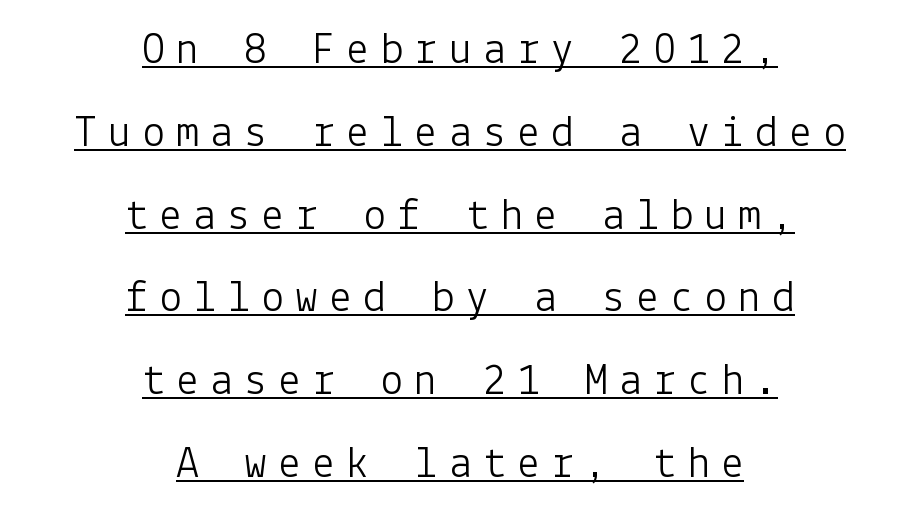
The image shows 46 px light sans-serif type, upright; set centered, line spacing 1.8x, unusually wide letter spacing (+0.24 em), underlined; low stroke contrast and a medium x-height.
